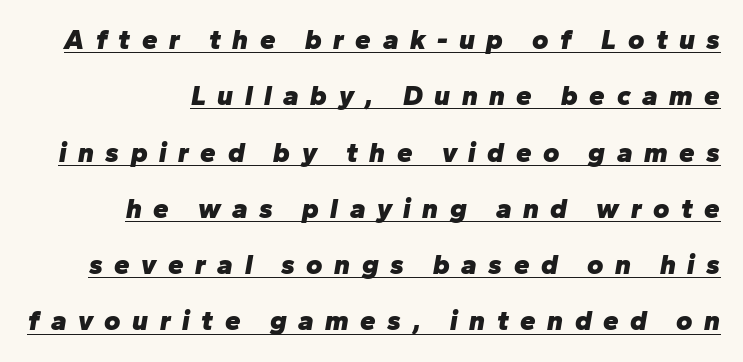
Q: Is the text bold? A: Yes.
Q: Is the text italic (slanted)? A: Yes, it leans right by about 10 degrees.
Q: Is the text underlined? A: Yes.
Q: Is the spacing between letters normal or unusually wide? A: Unusually wide.
Q: Is the spacing between lines tight, normal or loose? A: Loose.
Q: Width (condensed, normal, or wide)? A: Normal.
Q: Stroke contrast? A: Low.
Q: x-height? A: Medium.
Q: Monospaced? A: No.
